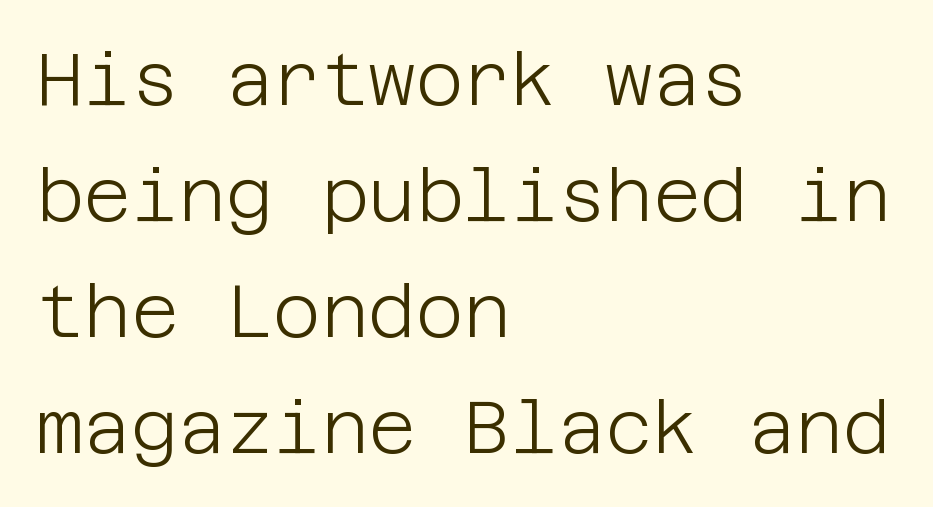
The image shows 73 px light sans-serif type, upright; set left-aligned, normal line spacing (1.59x), normal letter spacing, not underlined; low stroke contrast and a large x-height.
